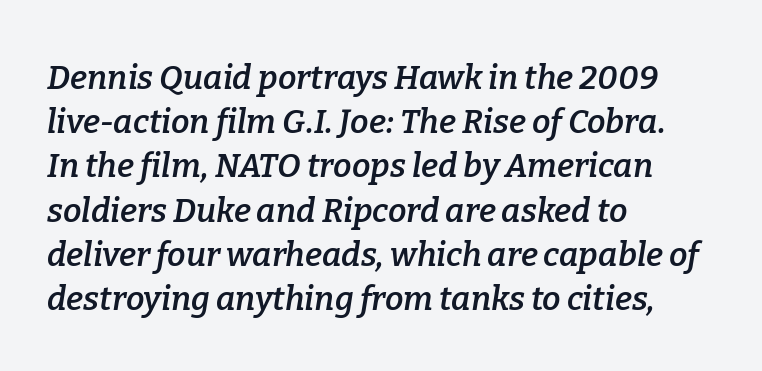
The image shows 33 px semibold serif type, italic (leaning right); set left-aligned, normal line spacing (1.34x), normal letter spacing, not underlined; low stroke contrast and a medium x-height.
